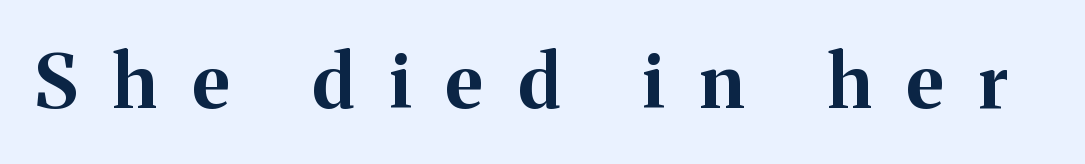
{"serif": "yes", "italic": "no", "bold": "yes", "weight": "bold", "width": "normal", "stroke_contrast": "medium", "x_height": "medium", "monospaced": "no", "underline": "no", "letter_spacing": "wide", "letter_spacing_em": 0.48, "glyph_px": 74}
